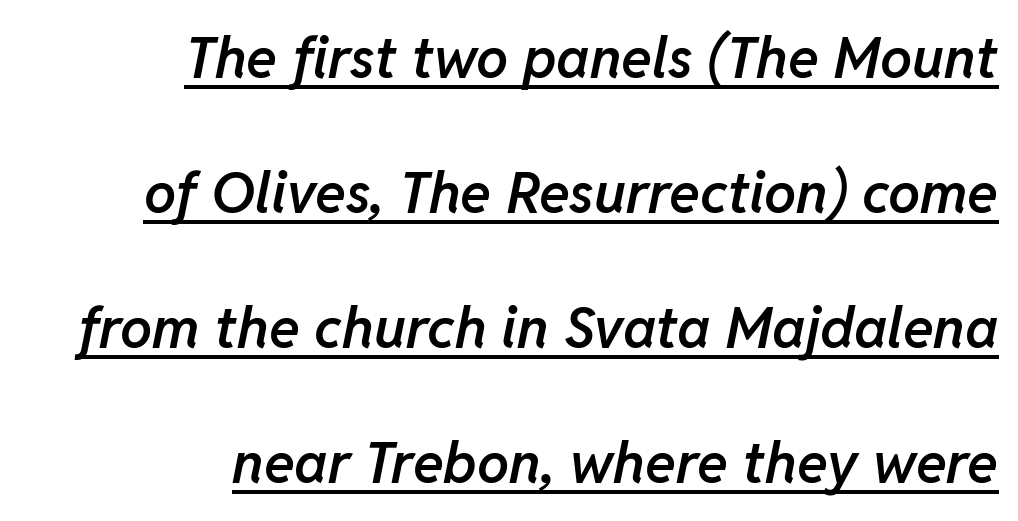
{"italic": "yes", "lean": "right", "slant_degrees": 11, "bold": "semi", "weight": "semibold", "width": "normal", "stroke_contrast": "low", "x_height": "medium", "monospaced": "no", "underline": "yes", "align": "right", "line_spacing": "loose", "line_spacing_ratio": 2.37, "letter_spacing": "normal", "letter_spacing_em": 0.0, "glyph_px": 57}
